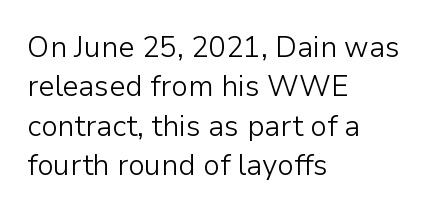
The image shows 29 px light sans-serif type, upright; set left-aligned, normal line spacing (1.36x), normal letter spacing, not underlined; low stroke contrast and a medium x-height.
